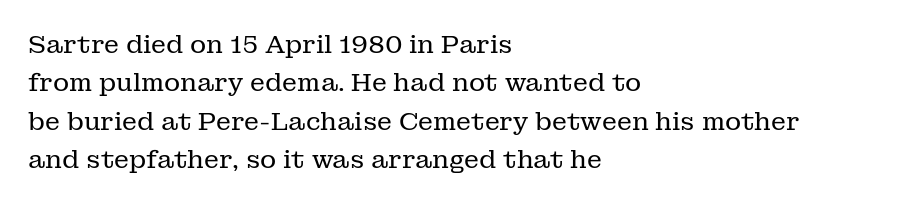
This sample uses an upright cut, with every glyph sitting square on the baseline. The string is rendered with underlining switched off. Tracking value appears to be zero — textbook default spacing. The lines in this sample share a left origin and differ only in where they stop. Vertical spacing — default.
